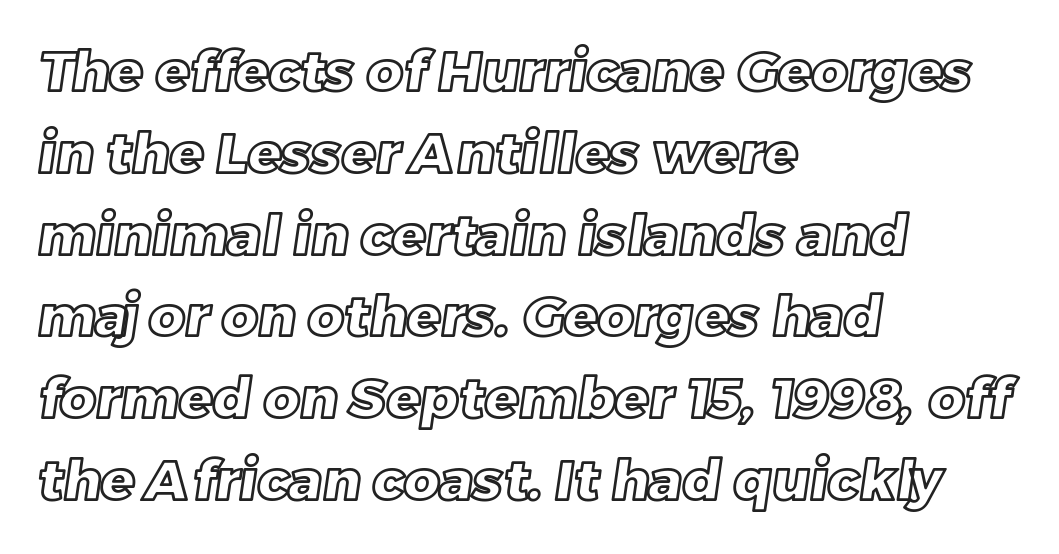
The image shows 56 px text type; set left-aligned, normal line spacing (1.46x), normal letter spacing, not underlined; a large x-height.
